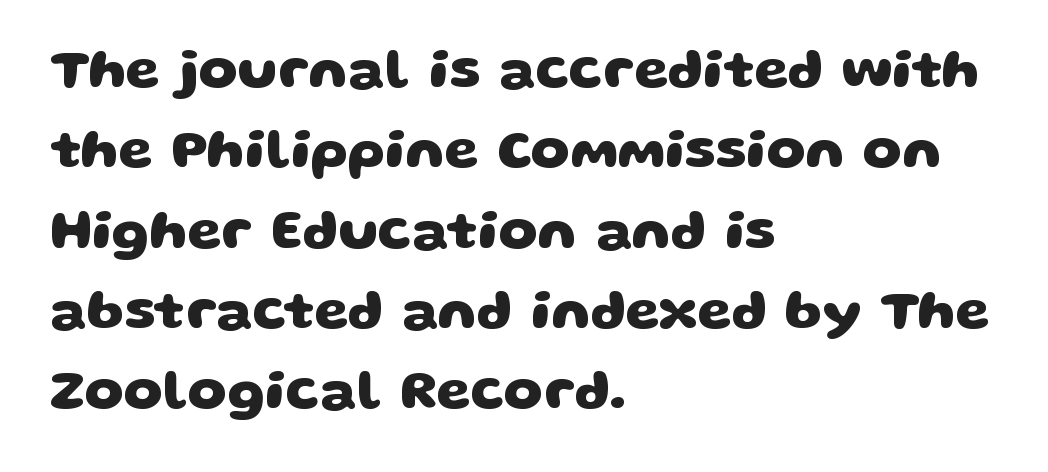
{"serif": "no", "bold": "yes", "weight": "heavy", "width": "wide", "stroke_contrast": "low", "x_height": "large", "monospaced": "no", "underline": "no", "align": "left", "line_spacing": "normal", "line_spacing_ratio": 1.46, "letter_spacing": "normal", "letter_spacing_em": 0.0, "glyph_px": 55}
